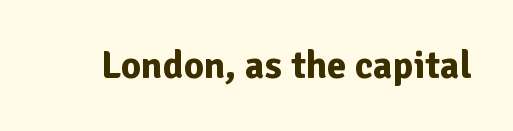
{"serif": "no", "italic": "no", "bold": "yes", "weight": "bold", "width": "normal", "stroke_contrast": "low", "x_height": "medium", "monospaced": "no", "underline": "no", "letter_spacing": "normal", "letter_spacing_em": 0.0, "glyph_px": 39}
